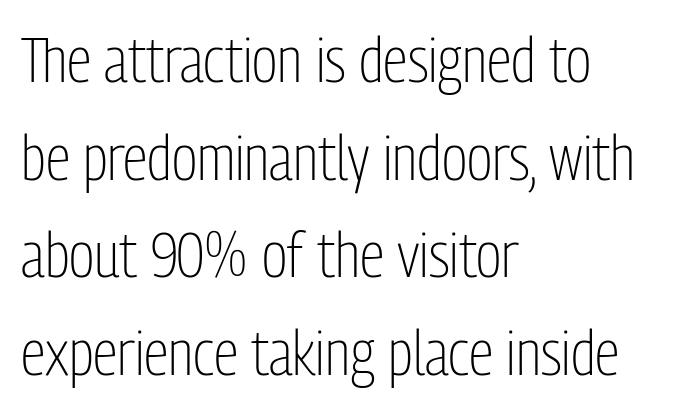
The typesetter chose a ragged-right arrangement here. The string is rendered with underlining switched off. Italic: no, the glyphs are upright roman. Character widths vary here, with narrow letters taking less room than wide ones.
